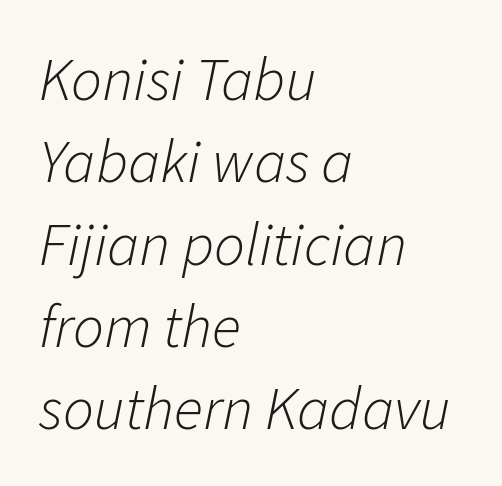
The image shows 61 px light type, italic (leaning right); set left-aligned, normal line spacing (1.35x), normal letter spacing, not underlined; low stroke contrast and a medium x-height.
